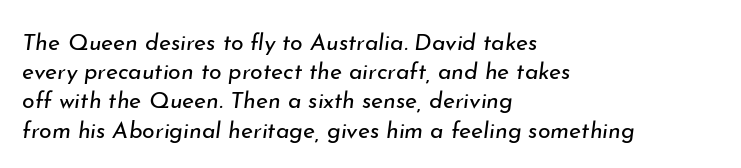
{"italic": "yes", "lean": "right", "slant_degrees": 7, "bold": "no", "underline": "no", "align": "left", "line_spacing": "normal", "line_spacing_ratio": 1.27, "letter_spacing": "normal", "letter_spacing_em": 0.0, "glyph_px": 23}
